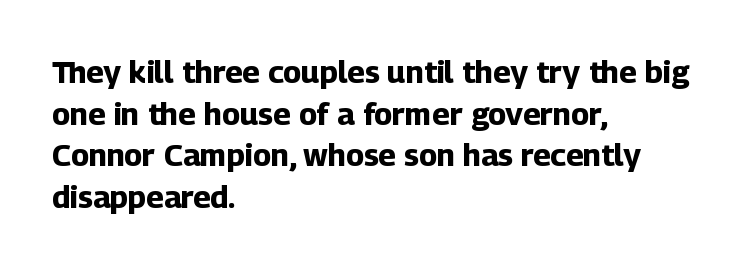
The image shows 31 px bold sans-serif type, upright; set left-aligned, normal line spacing (1.34x), normal letter spacing, not underlined; low stroke contrast and a medium x-height.
